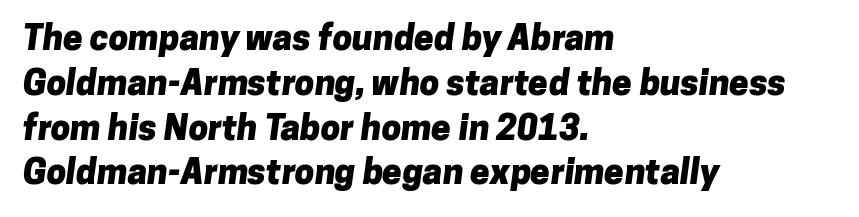
{"serif": "no", "bold": "yes", "weight": "heavy", "width": "normal", "stroke_contrast": "low", "x_height": "medium", "monospaced": "no", "underline": "no", "align": "left", "line_spacing": "normal", "line_spacing_ratio": 1.28, "letter_spacing": "normal", "letter_spacing_em": 0.0, "glyph_px": 35}
